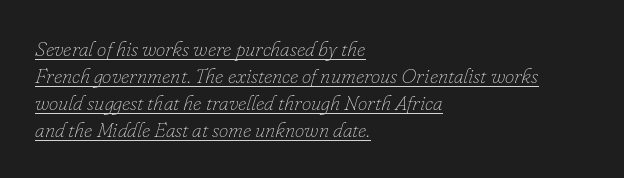
{"italic": "yes", "lean": "right", "slant_degrees": 16, "bold": "no", "underline": "yes", "align": "left", "line_spacing": "normal", "line_spacing_ratio": 1.28, "letter_spacing": "normal", "letter_spacing_em": 0.0, "glyph_px": 21}
